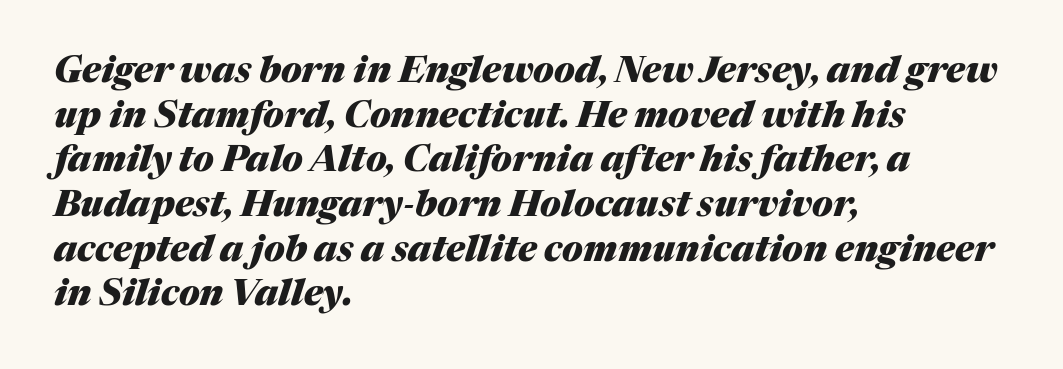
Q: Is the text bold? A: Yes.
Q: Is the text italic (slanted)? A: Yes, it leans right by about 17 degrees.
Q: Is the text underlined? A: No.
Q: How is the paragraph aligned? A: Left-aligned.
Q: Is the spacing between letters normal or unusually wide? A: Normal.
Q: Width (condensed, normal, or wide)? A: Normal.
Q: Stroke contrast? A: Medium.
Q: x-height? A: Medium.
Q: Monospaced? A: No.
